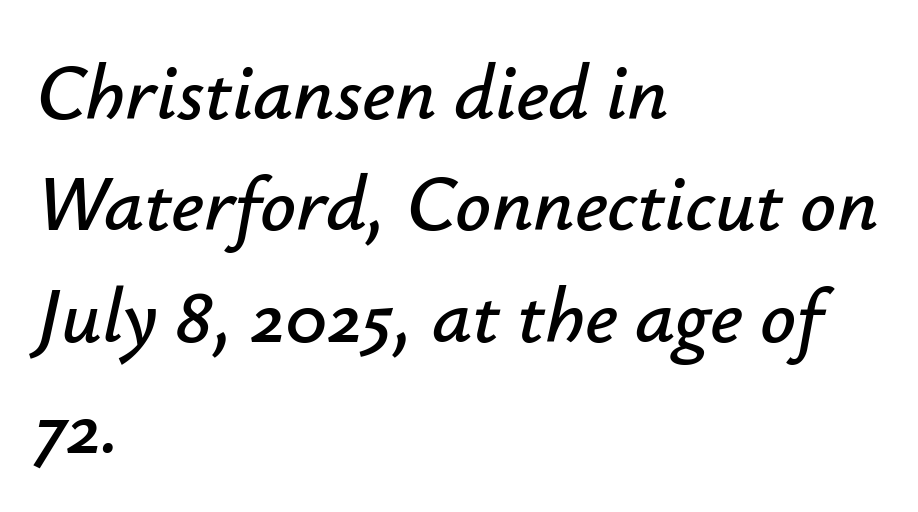
{"italic": "yes", "lean": "right", "slant_degrees": 12, "width": "normal", "stroke_contrast": "low", "x_height": "small", "monospaced": "no", "underline": "no", "align": "left", "line_spacing": "normal", "line_spacing_ratio": 1.41, "letter_spacing": "normal", "letter_spacing_em": 0.0, "glyph_px": 79}
